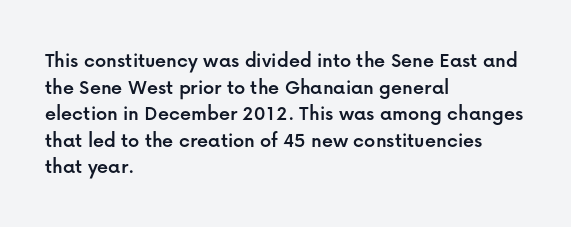
The image shows 22 px text type, upright; set left-aligned, line spacing 1.21x, normal letter spacing, not underlined.
